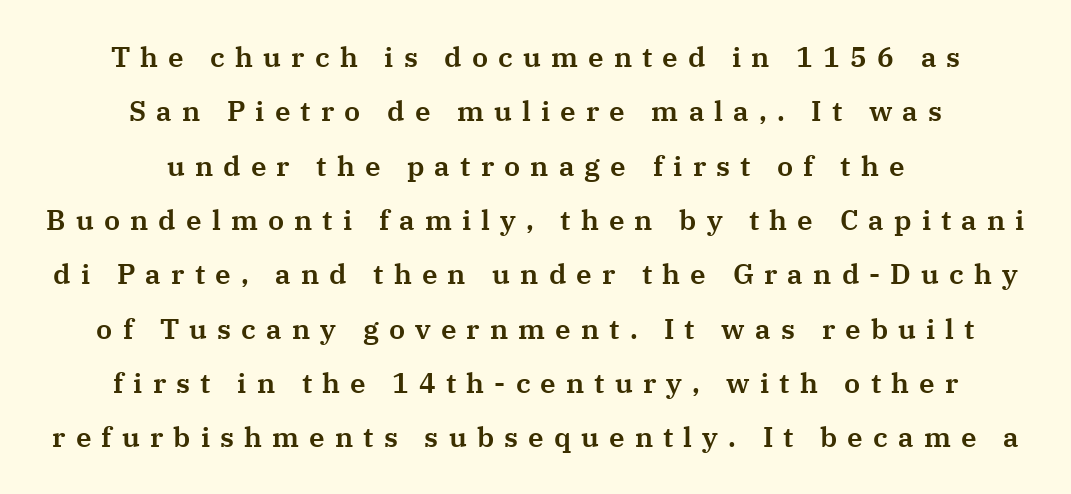
Loosely led — the rows are spread out. The font family rendered here belongs to the serif group. The rendering uses natural spacing where letterforms have individual widths. When letters stand straight like this, we call the style roman or upright.
